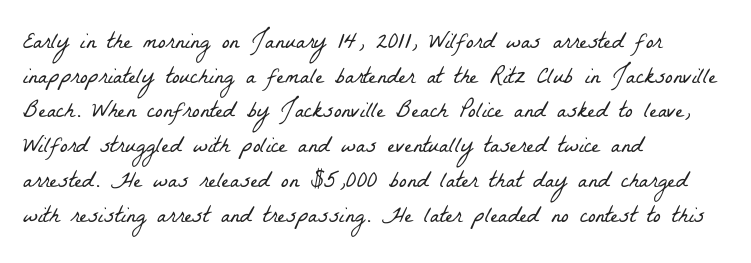
Q: Is the text bold? A: No.
Q: Is the text underlined? A: No.
Q: How is the paragraph aligned? A: Left-aligned.
Q: Is the spacing between letters normal or unusually wide? A: Normal.
Q: Is the spacing between lines tight, normal or loose? A: Normal.
